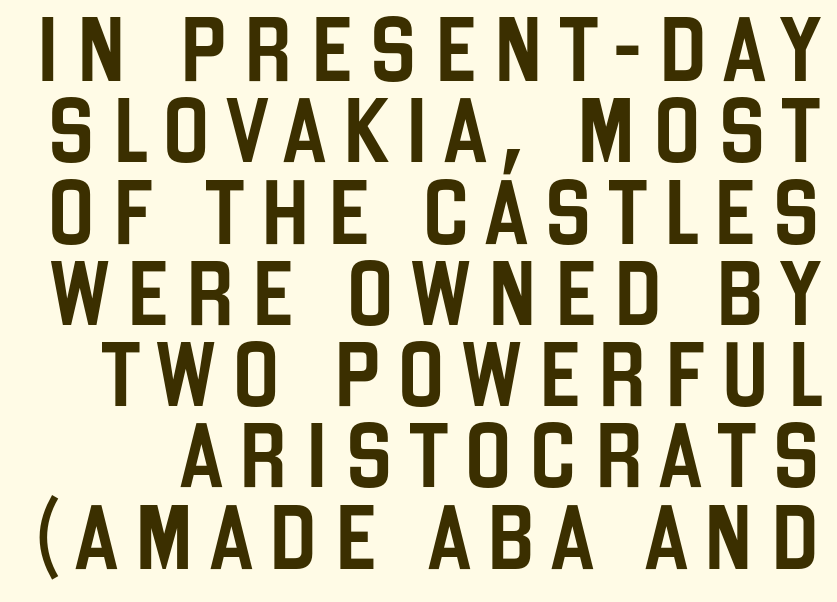
{"serif": "no", "italic": "no", "width": "condensed", "stroke_contrast": "low", "x_height": "large", "monospaced": "no", "underline": "no", "line_spacing": "normal", "line_spacing_ratio": 1.27, "letter_spacing": "wide", "letter_spacing_em": 0.26, "glyph_px": 64}
